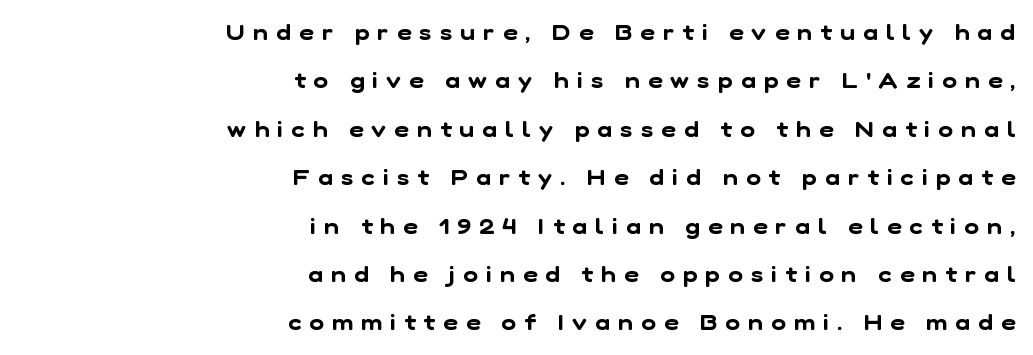
Airy leading. The glyphs are unaccompanied by any horizontal stroke below them. Students, note that the glyphs here are deliberately spaced far apart. These lines are set flush right with a ragged left edge.
